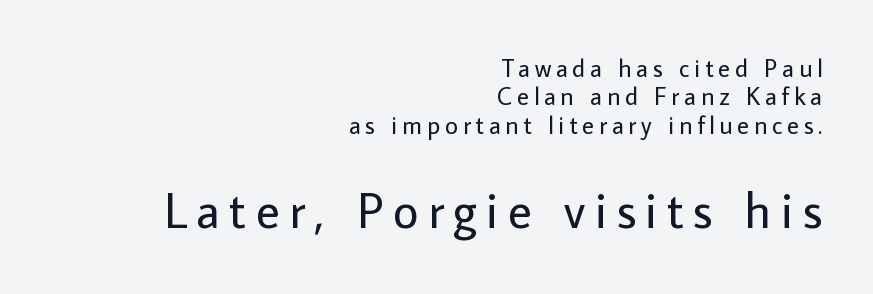
{"serif": "no", "italic": "no", "bold": "no", "weight": "regular", "width": "normal", "stroke_contrast": "low", "x_height": "medium", "monospaced": "no", "underline": "no", "align": "right", "line_spacing": "tight", "line_spacing_ratio": 1.14, "larger_block": "second", "size_ratio": 2.0, "glyph_px": 50}
